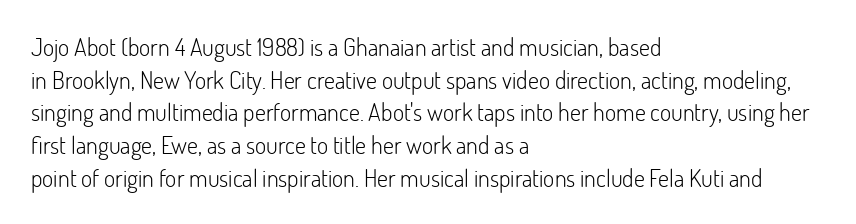
The image shows 24 px text type, upright; set left-aligned, normal line spacing (1.36x), normal letter spacing, not underlined.
